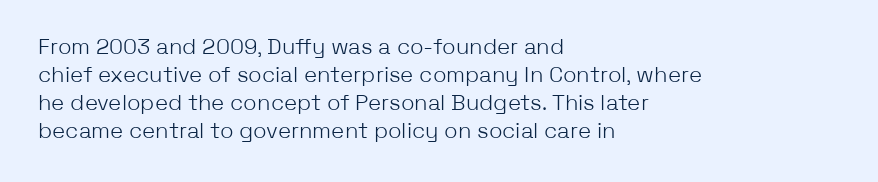
Normally led — the rows are evenly, conventionally spaced. Underlining? Definitely not there. The axis of the letterforms is exactly vertical. The passage is arranged the way most books set body copy — flush left. Default kerning and tracking; the words read as compact shapes.
